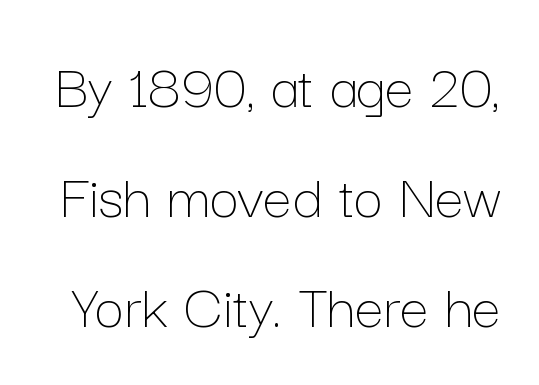
Q: Is the text bold? A: No.
Q: Is the text italic (slanted)? A: No, it is upright.
Q: Is the text underlined? A: No.
Q: Is the spacing between letters normal or unusually wide? A: Normal.
Q: Is the spacing between lines tight, normal or loose? A: Normal.
Q: Width (condensed, normal, or wide)? A: Normal.
Q: Stroke contrast? A: Low.
Q: x-height? A: Medium.
Q: Monospaced? A: No.
